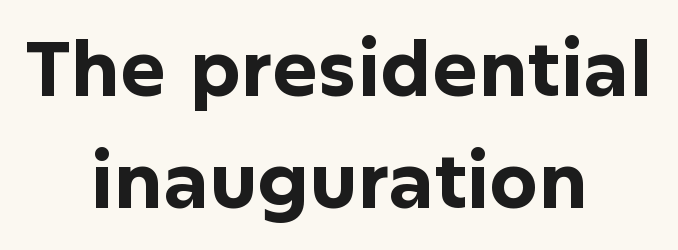
{"serif": "no", "italic": "no", "bold": "yes", "weight": "bold", "width": "normal", "stroke_contrast": "low", "x_height": "medium", "monospaced": "no", "underline": "no", "align": "center", "line_spacing": "normal", "line_spacing_ratio": 1.46, "letter_spacing": "normal", "letter_spacing_em": 0.0, "glyph_px": 77}
